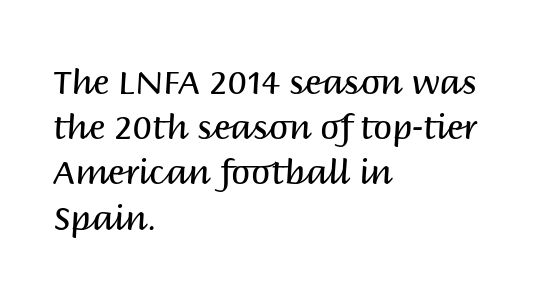
Q: Is the text bold? A: No.
Q: Is the text italic (slanted)? A: Yes.
Q: Is the typeface a serif or a sans-serif typeface? A: Sans-serif.
Q: Is the text underlined? A: No.
Q: How is the paragraph aligned? A: Left-aligned.
Q: Is the spacing between letters normal or unusually wide? A: Normal.
Q: Is the spacing between lines tight, normal or loose? A: Normal.
Q: Width (condensed, normal, or wide)? A: Normal.
Q: Stroke contrast? A: Medium.
Q: x-height? A: Large.
Q: Monospaced? A: No.
